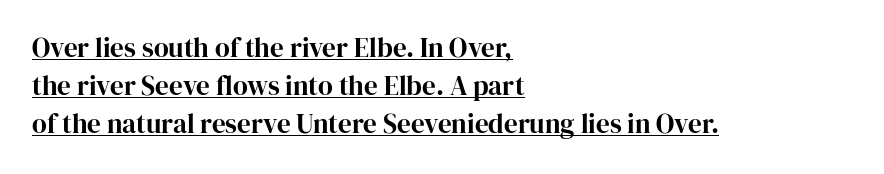
Q: Is the text italic (slanted)? A: No, it is upright.
Q: Is the text underlined? A: Yes.
Q: How is the paragraph aligned? A: Left-aligned.
Q: Is the spacing between letters normal or unusually wide? A: Normal.
Q: Is the spacing between lines tight, normal or loose? A: Normal.
